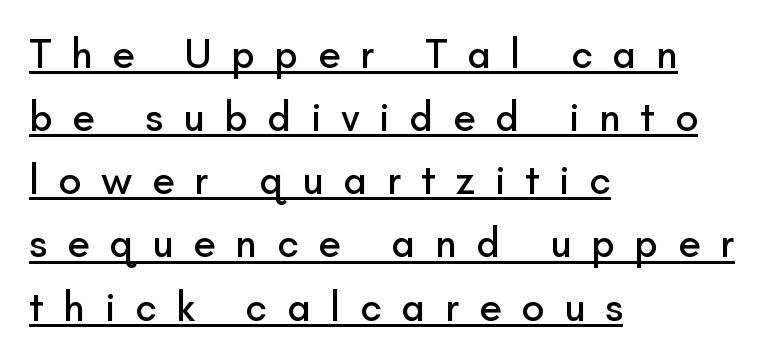
The image shows 41 px sans-serif type, upright; set left-aligned, normal line spacing (1.54x), unusually wide letter spacing (+0.48 em), underlined; low stroke contrast and a small x-height.
